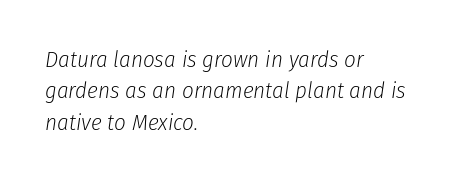
Q: Is the text bold? A: No.
Q: Is the text italic (slanted)? A: Yes, it leans right by about 8 degrees.
Q: Is the text underlined? A: No.
Q: How is the paragraph aligned? A: Left-aligned.
Q: Is the spacing between letters normal or unusually wide? A: Normal.
Q: Is the spacing between lines tight, normal or loose? A: Normal.
